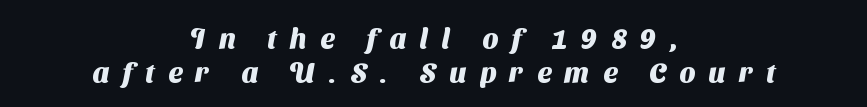
In terms of weight, the rendering is a true, heavy bold. Where is the straight margin? There isn't one; the lines are centered. Proportional: the letters do not fall into vertical columns. Examine the stroke ends and you'll find no serifs. Tracking value appears strongly positive — letters spread wide. Glance below the letters and you will spot only blank space.
